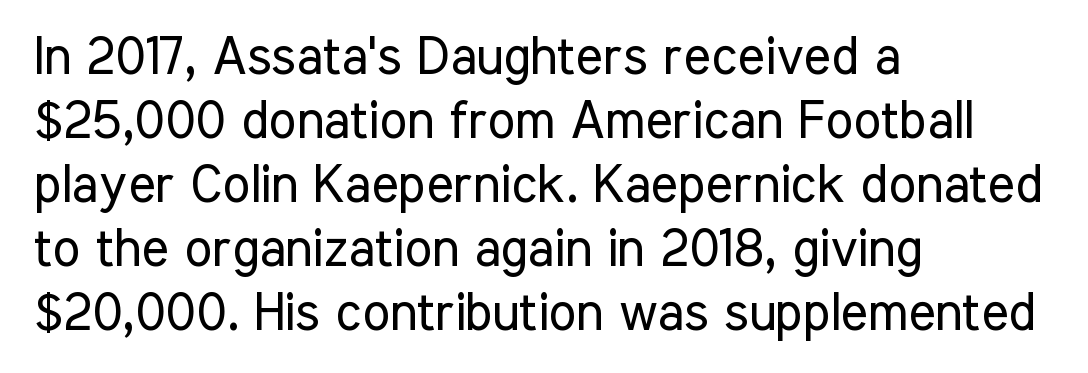
Q: Is the text bold? A: No.
Q: Is the text italic (slanted)? A: No, it is upright.
Q: Is the typeface a serif or a sans-serif typeface? A: Sans-serif.
Q: Is the text underlined? A: No.
Q: How is the paragraph aligned? A: Left-aligned.
Q: Is the spacing between letters normal or unusually wide? A: Normal.
Q: Width (condensed, normal, or wide)? A: Condensed.
Q: Stroke contrast? A: Low.
Q: x-height? A: Medium.
Q: Monospaced? A: No.
